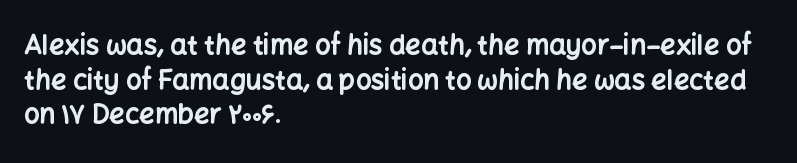
Compared with typical body copy, the letter spacing here is the same. The setting favours the left margin, as ordinary paragraphs usually do. Heft: maximum for text — a bold. Beneath every word, the page is bare. Successive baselines arrive at the customary interval. These lines were composed using upright roman letters.
